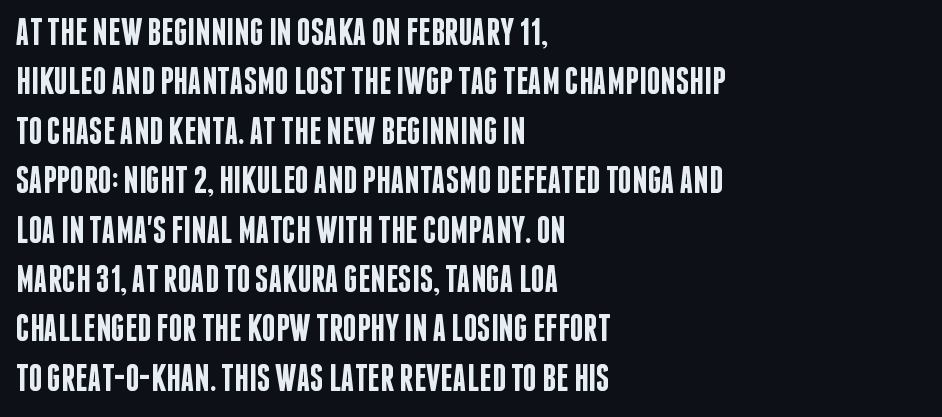
Leftover space on each line is placed entirely after the last word. Does the type have serifs? No, each stem ends abruptly. Spacing verdict: proportional, widths tailored to each character. Glyph-to-glyph distance matches everyday printed text. The typesetting leans somewhat heavy: a semibold. Notice how descenders clear the ascenders below comfortably — that's standard leading.
